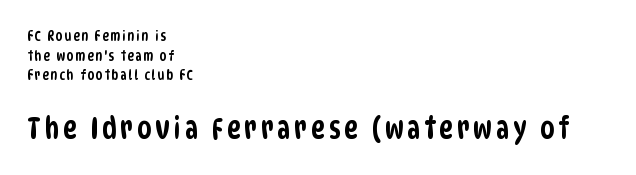
Spacing verdict: proportional, widths tailored to each character. Descender tails drop into unmarked territory. Leftover space on each line is placed entirely after the last word. Check where the strokes stop: nothing finishes them off — pure sans. In terms of leading, this rendering sits right in the middle. The second block has been scaled up relative to the first.
